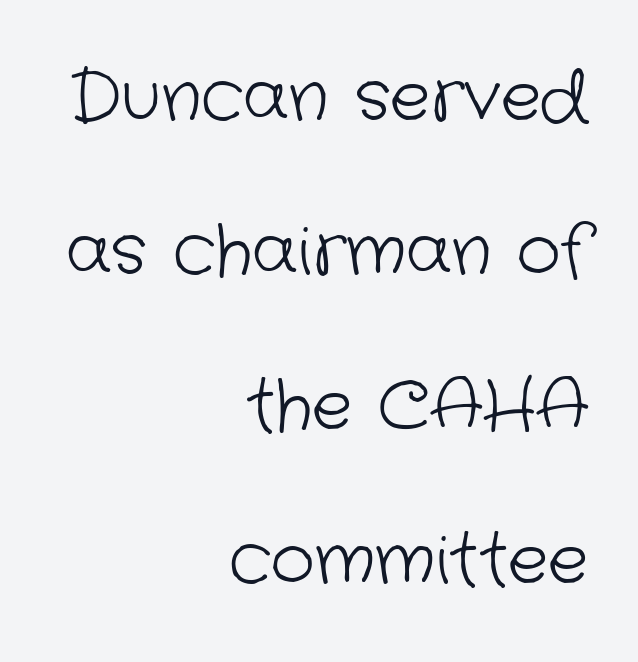
{"serif": "no", "bold": "no", "weight": "light", "width": "normal", "stroke_contrast": "low", "x_height": "medium", "monospaced": "no", "underline": "no", "align": "right", "line_spacing": "loose", "line_spacing_ratio": 2.27, "letter_spacing": "normal", "letter_spacing_em": 0.0, "glyph_px": 68}
